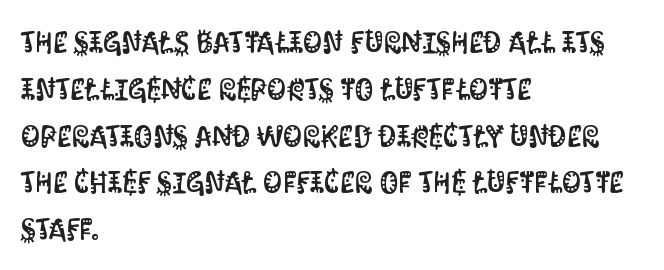
The image shows 30 px condensed sans-serif type, upright; set left-aligned, normal line spacing (1.56x), normal letter spacing, not underlined; medium stroke contrast and a large x-height.
